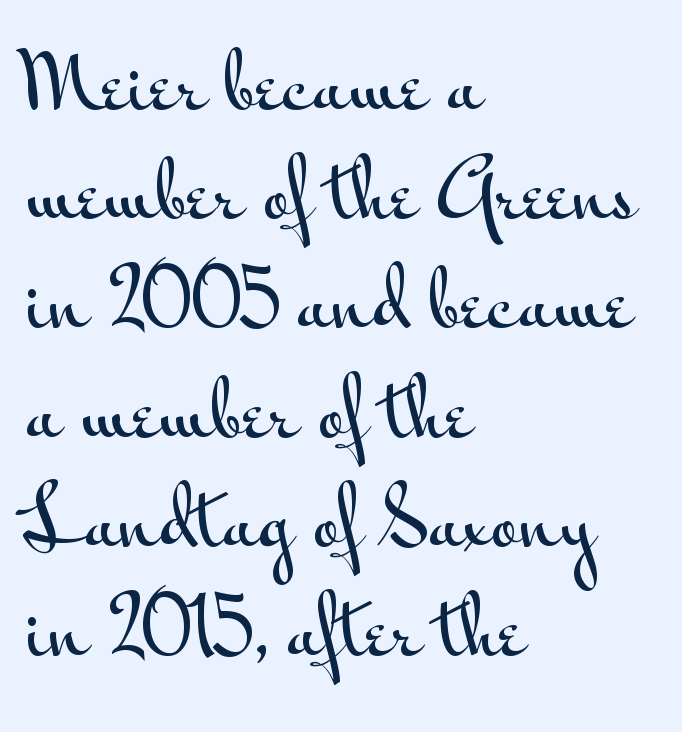
Q: Is the text italic (slanted)? A: Yes.
Q: Is the typeface a serif or a sans-serif typeface? A: Sans-serif.
Q: Is the text underlined? A: No.
Q: How is the paragraph aligned? A: Left-aligned.
Q: Is the spacing between letters normal or unusually wide? A: Normal.
Q: Is the spacing between lines tight, normal or loose? A: Normal.
Q: Width (condensed, normal, or wide)? A: Wide.
Q: Stroke contrast? A: Medium.
Q: x-height? A: Small.
Q: Monospaced? A: No.
